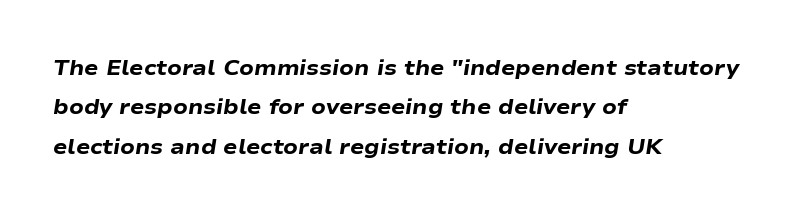
Emphasis-style slanted type is in use. Strokes here are thick enough to call this a true bold. The typesetter chose a ragged-right arrangement here. The face used here is rendered with its standard letterfit. The specimen omits any rule beneath the text block's lines.
